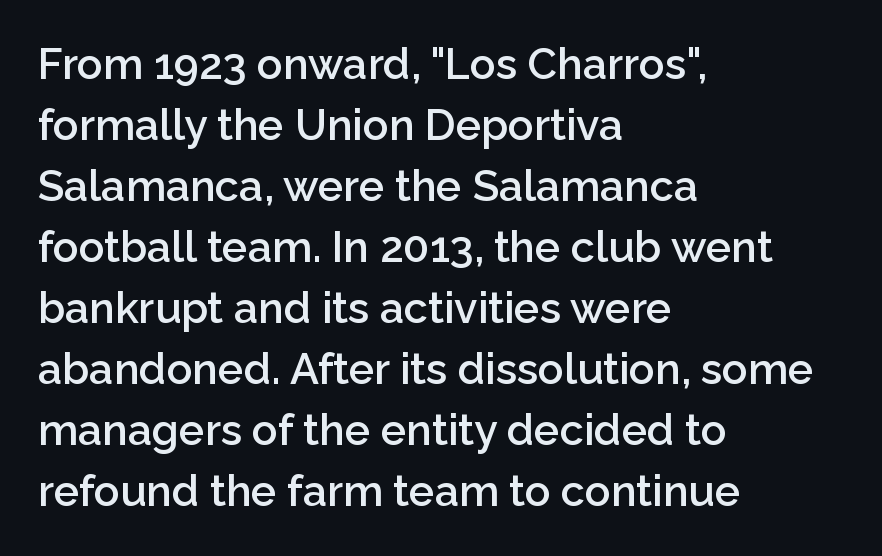
Q: Is the text bold? A: Semi-bold.
Q: Is the text italic (slanted)? A: No, it is upright.
Q: Is the typeface a serif or a sans-serif typeface? A: Sans-serif.
Q: Is the text underlined? A: No.
Q: How is the paragraph aligned? A: Left-aligned.
Q: Is the spacing between letters normal or unusually wide? A: Normal.
Q: Is the spacing between lines tight, normal or loose? A: Normal.
Q: Width (condensed, normal, or wide)? A: Normal.
Q: Stroke contrast? A: Low.
Q: x-height? A: Medium.
Q: Monospaced? A: No.
